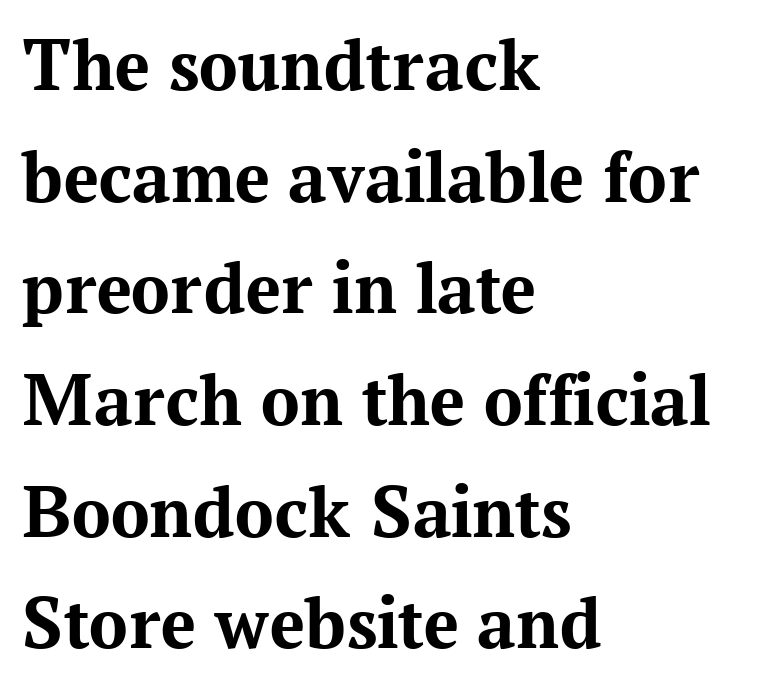
Typesetter's note: full bold, strokes at maximum text heaviness. The letters stand upright; this is a roman face. These lines are composed in type with serifs. Note the varied advance widths — an 'i' is clearly narrower than an 'm'. Nobody touched the tracking dial on this one. Descenders hang freely into open space.
